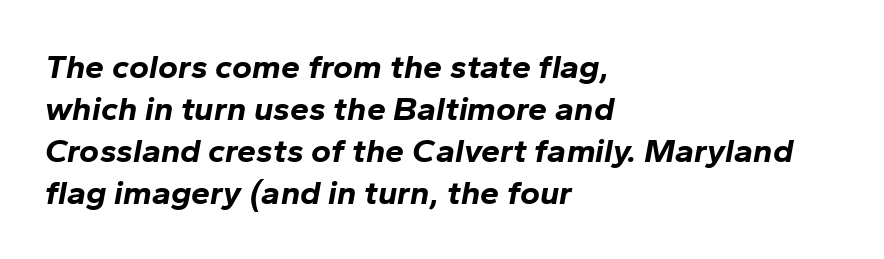
The passage shown is not underscored anywhere. Caption: bold face, heavy strokes. A typesetter would mark this as italic. Line beginnings align vertically; line endings do not. Do the characters align in a grid? No, the font is proportional. The letters sit at their default tracking, neither squeezed nor spread.
